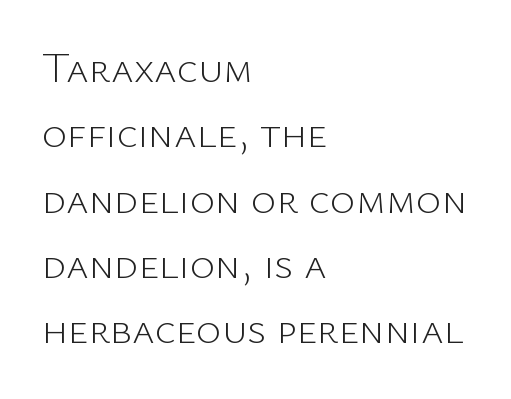
Note: no serifs on the glyphs. The letters sit at their default tracking, neither squeezed nor spread. Is this a heavy cut? Hardly; it is regular or lighter. The designer left line spacing at the default.
